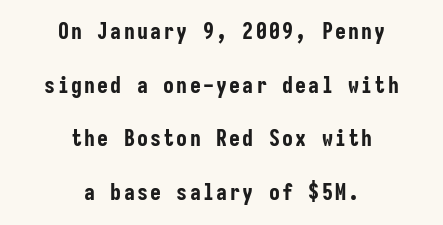
Q: Is the text bold? A: Yes.
Q: Is the text italic (slanted)? A: No, it is upright.
Q: Is the text underlined? A: No.
Q: How is the paragraph aligned? A: Centered.
Q: Is the spacing between lines tight, normal or loose? A: Loose.
